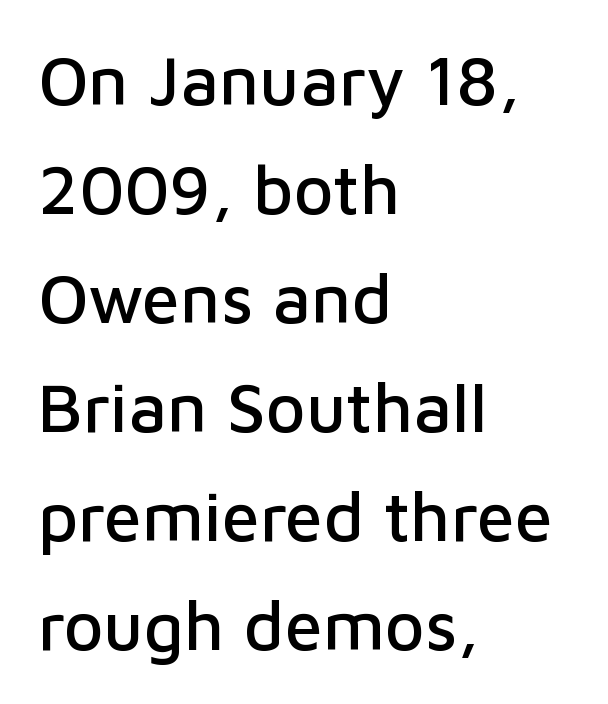
Q: Is the text italic (slanted)? A: No, it is upright.
Q: Is the typeface a serif or a sans-serif typeface? A: Sans-serif.
Q: Is the text underlined? A: No.
Q: How is the paragraph aligned? A: Left-aligned.
Q: Is the spacing between letters normal or unusually wide? A: Normal.
Q: Is the spacing between lines tight, normal or loose? A: Normal.
Q: Width (condensed, normal, or wide)? A: Normal.
Q: Stroke contrast? A: Low.
Q: x-height? A: Medium.
Q: Monospaced? A: No.
